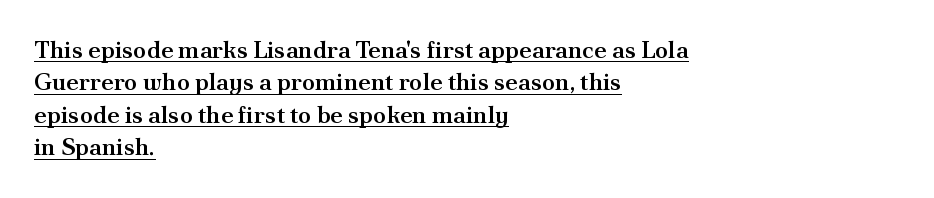
Each line starts at the same left margin while the right side varies. Vertical strokes here are truly vertical. A somewhat darkened texture: the type is semibold rather than bold. A normal amount of white space separates one row of letters from the next. The glyphs are accompanied by a horizontal stroke just below them.
